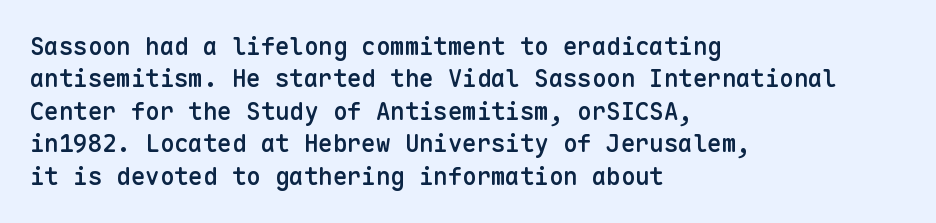
Q: Is the text bold? A: Semi-bold.
Q: Is the text italic (slanted)? A: No, it is upright.
Q: Is the text underlined? A: No.
Q: How is the paragraph aligned? A: Left-aligned.
Q: Is the spacing between letters normal or unusually wide? A: Normal.
Q: Is the spacing between lines tight, normal or loose? A: Normal.
